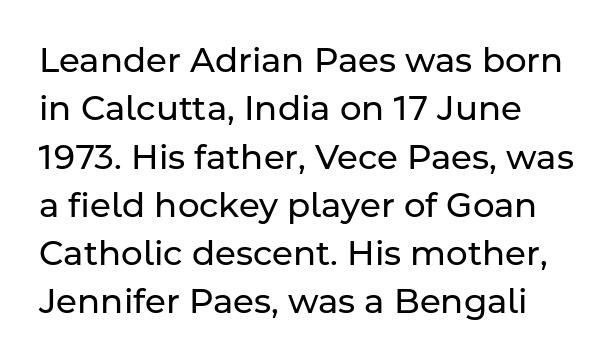
The image shows 34 px regular-weight sans-serif type, upright; set left-aligned, normal line spacing (1.42x), normal letter spacing, not underlined; low stroke contrast and a medium x-height.
